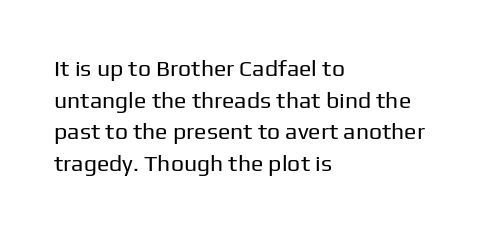
A roman cut, with each character standing at attention. Line spacing here is normal. The text block is weighted toward the left margin, trailing off unevenly rightward. Lines of text with bare space underneath. Nothing unusual about the tracking: characters are spaced as the font intends. A quiet, ordinary-to-light weight characterises the typeface.
